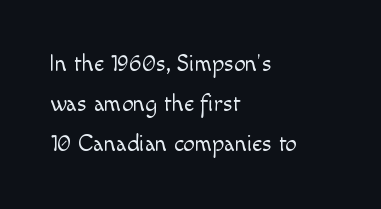
Q: Is the text bold? A: No.
Q: Is the text italic (slanted)? A: No, it is upright.
Q: Is the text underlined? A: No.
Q: How is the paragraph aligned? A: Left-aligned.
Q: Is the spacing between letters normal or unusually wide? A: Normal.
